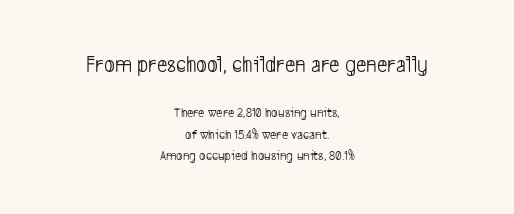
{"bold": "no", "underline": "no", "align": "center", "line_spacing": "normal", "line_spacing_ratio": 1.52, "letter_spacing": "normal", "letter_spacing_em": 0.0, "larger_block": "first", "size_ratio": 1.64, "glyph_px": 23}
